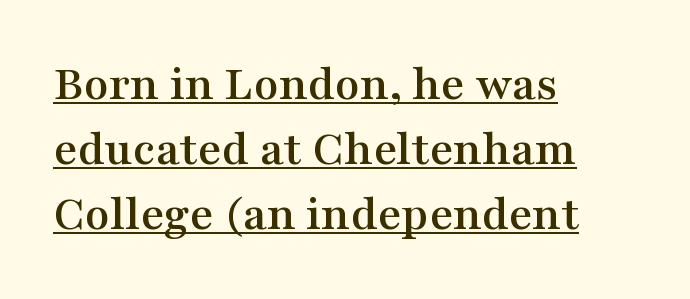
The image shows 51 px wide serif type, upright; set left-aligned, normal line spacing (1.27x), normal letter spacing, underlined; medium stroke contrast and a medium x-height.
